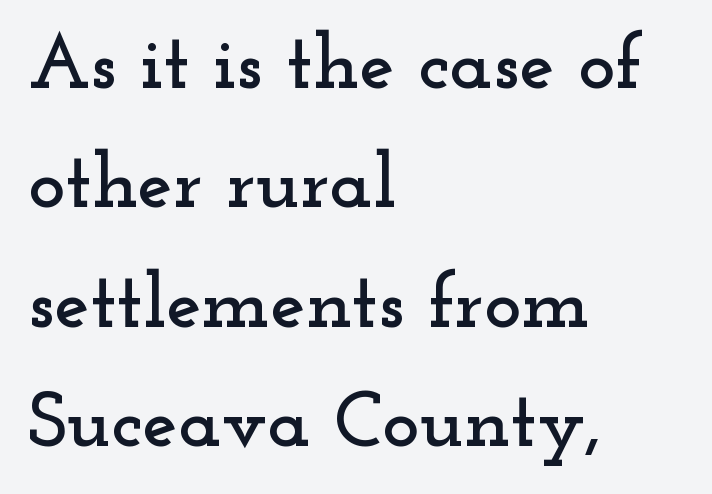
The image shows 79 px wide serif type, upright; set left-aligned, normal line spacing (1.51x), normal letter spacing, not underlined; low stroke contrast and a small x-height.
